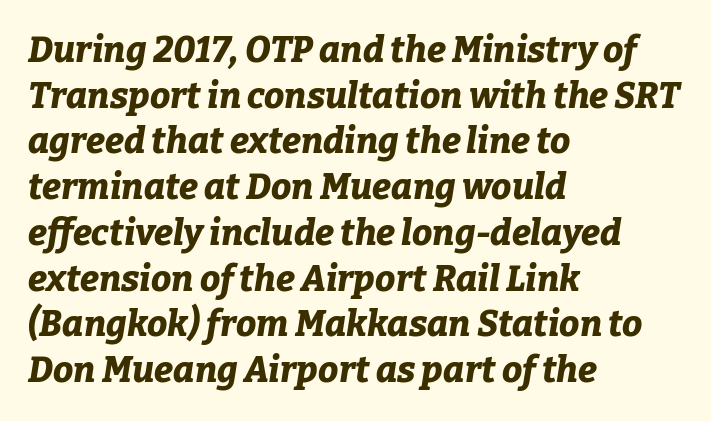
The image shows 36 px bold type, italic (leaning right); set left-aligned, normal line spacing (1.27x), normal letter spacing, not underlined; low stroke contrast and a medium x-height.
